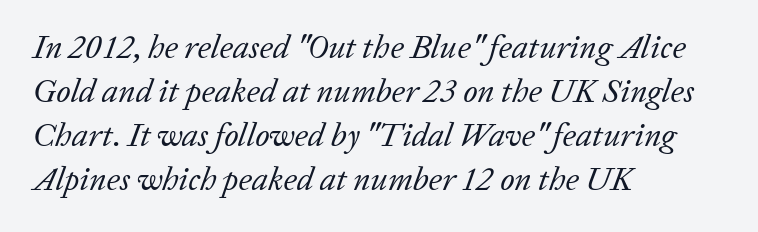
{"serif": "yes", "italic": "yes", "lean": "right", "slant_degrees": 20, "bold": "no", "weight": "regular", "width": "normal", "stroke_contrast": "low", "x_height": "medium", "monospaced": "no", "underline": "no", "align": "left", "line_spacing": "normal", "line_spacing_ratio": 1.33, "letter_spacing": "normal", "letter_spacing_em": 0.0, "glyph_px": 33}
